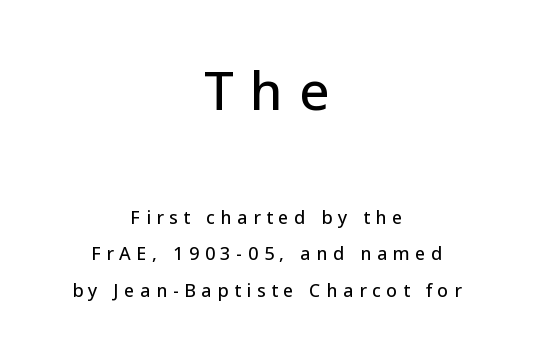
The image shows 53 px sans-serif type, upright; set centered, loose line spacing (2.04x), unusually wide letter spacing (+0.31 em), not underlined; the first (top) block is 2.94x larger; low stroke contrast and a medium x-height.
